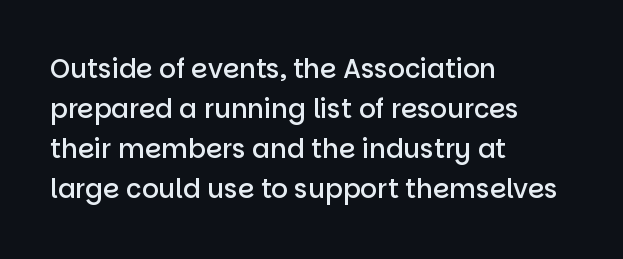
Q: Is the text bold? A: Semi-bold.
Q: Is the text italic (slanted)? A: No, it is upright.
Q: Is the text underlined? A: No.
Q: How is the paragraph aligned? A: Left-aligned.
Q: Is the spacing between letters normal or unusually wide? A: Normal.
Q: Is the spacing between lines tight, normal or loose? A: Normal.
